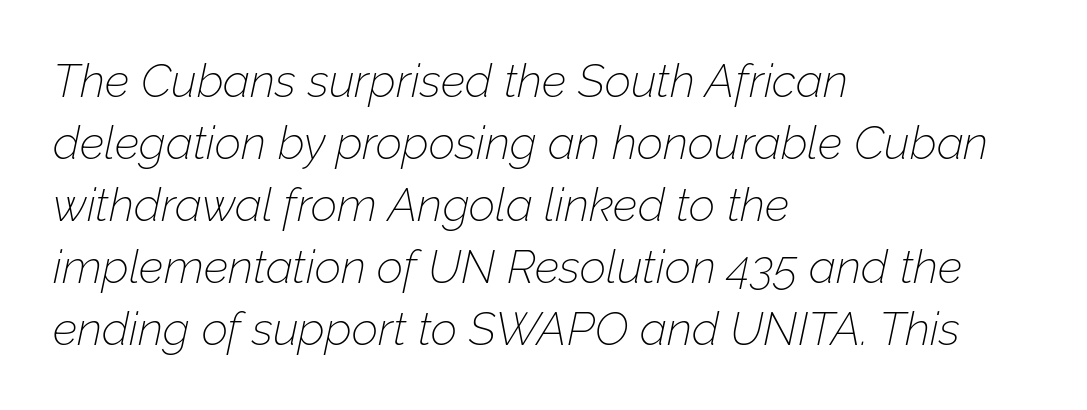
Q: Is the text bold? A: No.
Q: Is the text italic (slanted)? A: Yes, it leans right by about 12 degrees.
Q: Is the text underlined? A: No.
Q: How is the paragraph aligned? A: Left-aligned.
Q: Is the spacing between letters normal or unusually wide? A: Normal.
Q: Is the spacing between lines tight, normal or loose? A: Normal.
Q: Width (condensed, normal, or wide)? A: Normal.
Q: Stroke contrast? A: Low.
Q: x-height? A: Medium.
Q: Monospaced? A: No.
